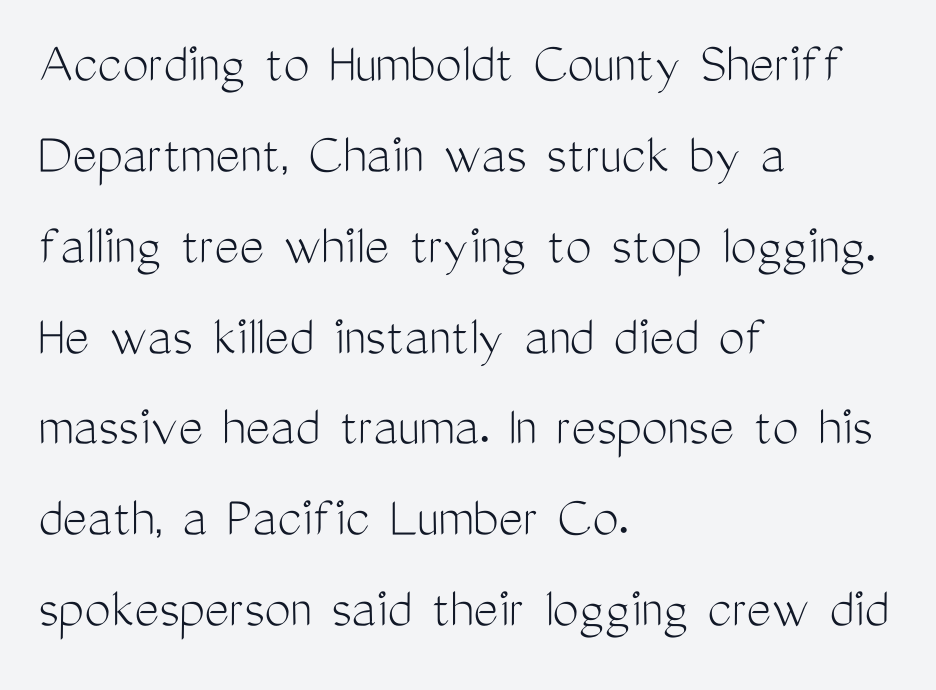
{"serif": "no", "italic": "no", "bold": "no", "weight": "light", "width": "condensed", "stroke_contrast": "medium", "x_height": "medium", "monospaced": "no", "underline": "no", "align": "left", "line_spacing": "normal", "line_spacing_ratio": 1.54, "letter_spacing": "normal", "letter_spacing_em": 0.0, "glyph_px": 59}
